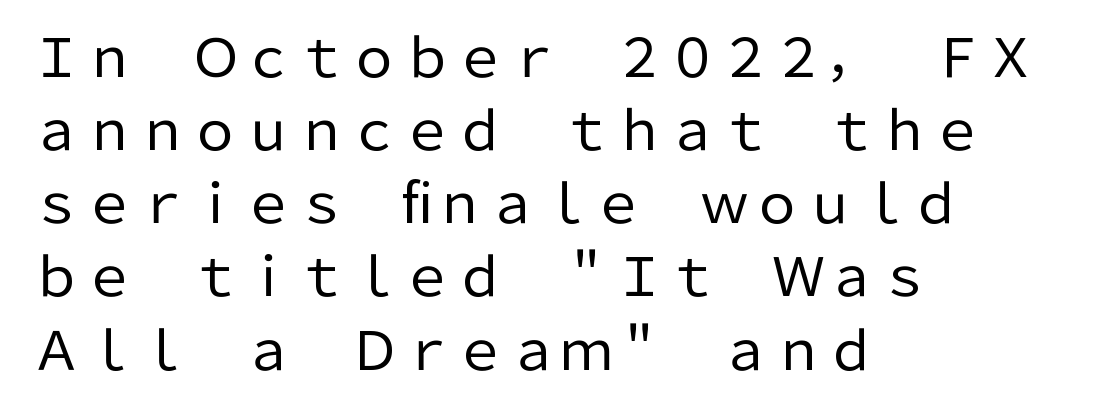
{"serif": "no", "italic": "no", "bold": "no", "weight": "regular", "width": "normal", "stroke_contrast": "low", "x_height": "medium", "monospaced": "no", "underline": "no", "align": "left", "line_spacing": "normal", "line_spacing_ratio": 1.38, "letter_spacing": "normal", "letter_spacing_em": 0.0, "glyph_px": 53}
